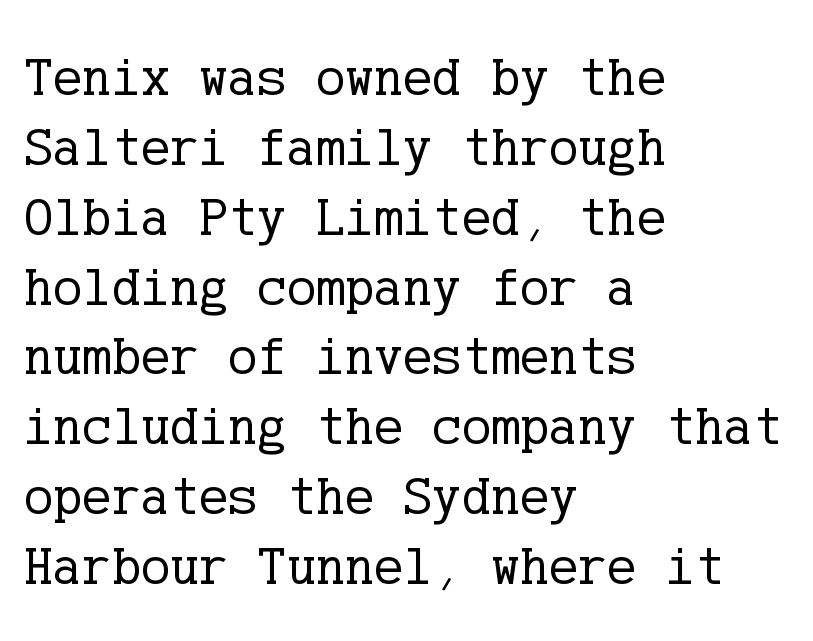
{"serif": "yes", "italic": "no", "bold": "no", "weight": "regular", "width": "normal", "stroke_contrast": "low", "x_height": "medium", "underline": "no", "align": "left", "line_spacing": "normal", "line_spacing_ratio": 1.27, "letter_spacing": "normal", "letter_spacing_em": 0.0, "glyph_px": 55}
